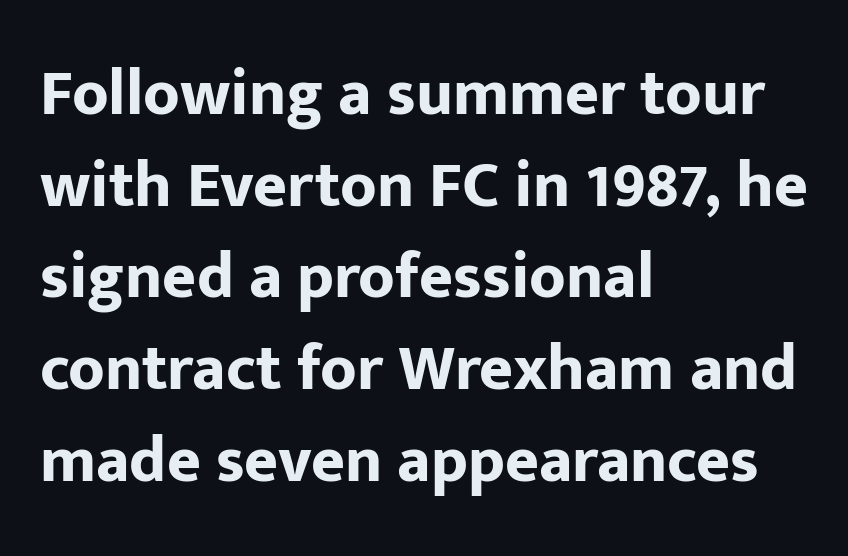
{"serif": "no", "italic": "no", "bold": "yes", "weight": "bold", "width": "normal", "stroke_contrast": "low", "x_height": "medium", "monospaced": "no", "underline": "no", "align": "left", "line_spacing": "normal", "line_spacing_ratio": 1.41, "letter_spacing": "normal", "letter_spacing_em": 0.0, "glyph_px": 65}
